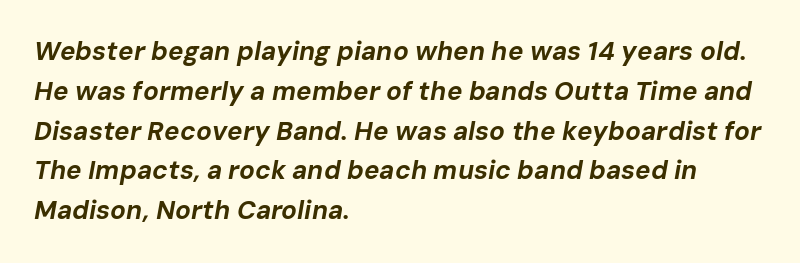
Q: Is the text bold? A: Yes.
Q: Is the text italic (slanted)? A: Yes, it leans right by about 10 degrees.
Q: Is the text underlined? A: No.
Q: How is the paragraph aligned? A: Left-aligned.
Q: Is the spacing between letters normal or unusually wide? A: Normal.
Q: Is the spacing between lines tight, normal or loose? A: Normal.
